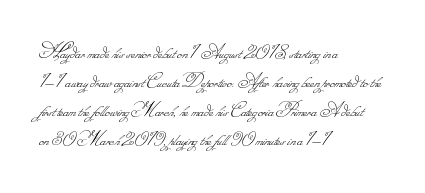
Q: Is the text bold? A: No.
Q: Is the text underlined? A: No.
Q: How is the paragraph aligned? A: Left-aligned.
Q: Is the spacing between letters normal or unusually wide? A: Normal.
Q: Is the spacing between lines tight, normal or loose? A: Normal.
